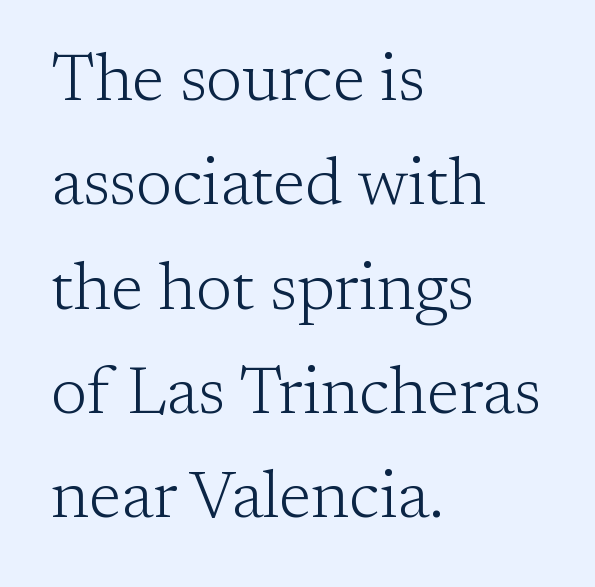
{"serif": "yes", "italic": "no", "bold": "no", "weight": "light", "width": "normal", "stroke_contrast": "low", "x_height": "medium", "monospaced": "no", "underline": "no", "align": "left", "line_spacing": "normal", "line_spacing_ratio": 1.58, "letter_spacing": "normal", "letter_spacing_em": 0.0, "glyph_px": 66}
